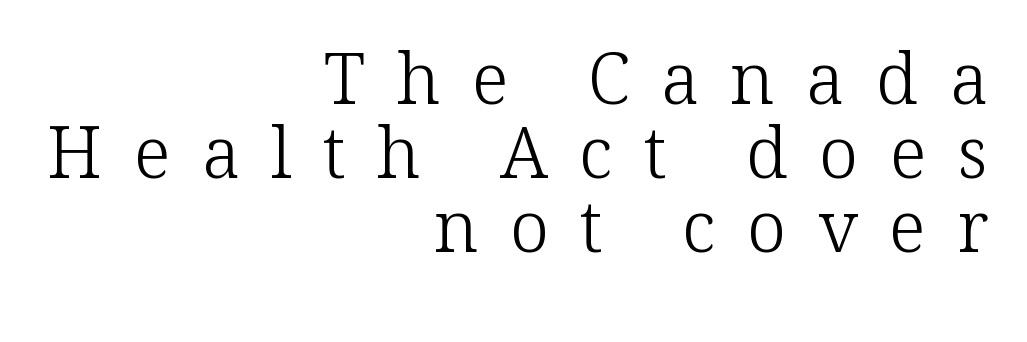
The letters are spread apart with noticeably loose tracking. Unlike a clean sans, this face finishes its strokes with serifs. These lines stack with their right ends in a neat column. Rule under the text: the space is simply empty.
